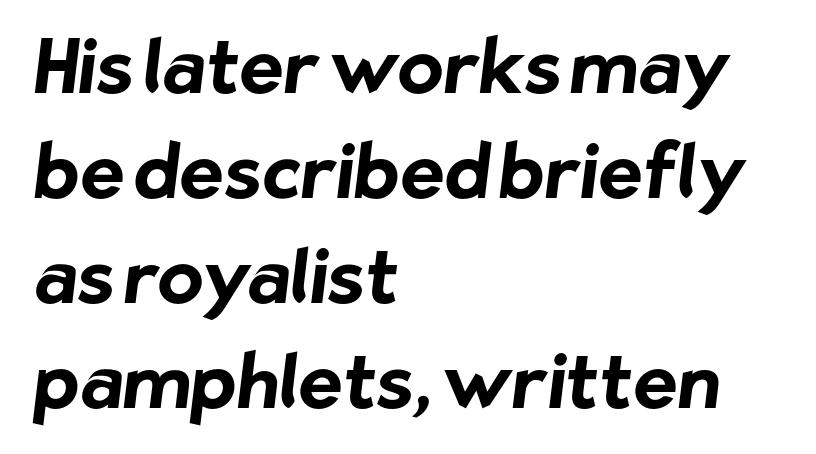
Q: Is the text bold? A: Yes.
Q: Is the typeface a serif or a sans-serif typeface? A: Sans-serif.
Q: Is the text underlined? A: No.
Q: How is the paragraph aligned? A: Left-aligned.
Q: Is the spacing between letters normal or unusually wide? A: Normal.
Q: Is the spacing between lines tight, normal or loose? A: Normal.
Q: Width (condensed, normal, or wide)? A: Normal.
Q: Stroke contrast? A: Low.
Q: x-height? A: Medium.
Q: Monospaced? A: No.
